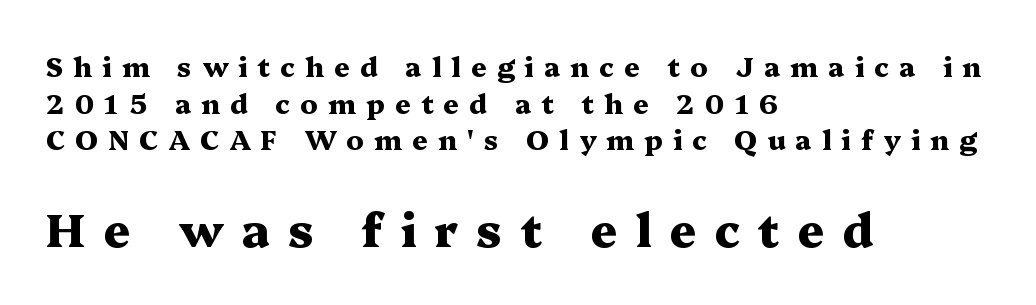
{"serif": "yes", "italic": "no", "bold": "yes", "weight": "heavy", "width": "wide", "stroke_contrast": "medium", "x_height": "medium", "monospaced": "no", "underline": "no", "align": "left", "line_spacing": "normal", "line_spacing_ratio": 1.36, "letter_spacing": "wide", "letter_spacing_em": 0.38, "larger_block": "second", "size_ratio": 1.74, "glyph_px": 47}
